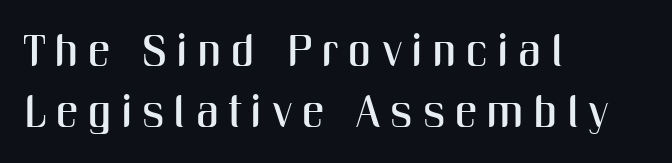
{"serif": "no", "italic": "no", "width": "condensed", "stroke_contrast": "medium", "x_height": "medium", "monospaced": "no", "underline": "no", "align": "left", "line_spacing": "normal", "line_spacing_ratio": 1.36, "letter_spacing": "wide", "letter_spacing_em": 0.22, "glyph_px": 45}
